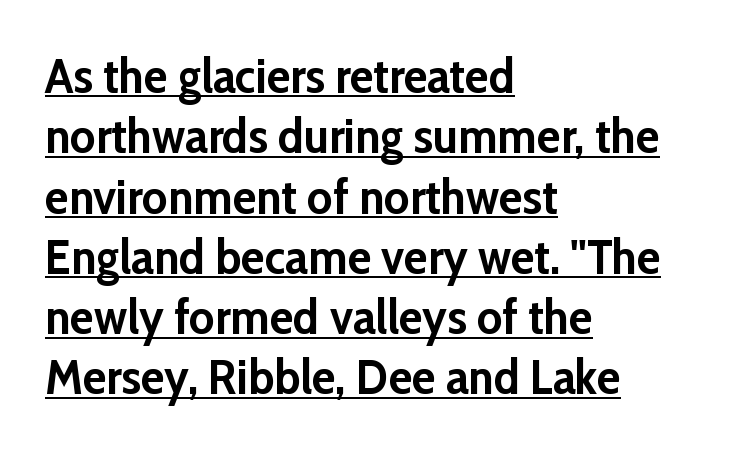
A typesetter would call this zero additional tracking. Typesetter's note: full bold, strokes at maximum text heaviness. Each line of the rendering has a horizontal stroke beneath the glyphs. You can tell it's not italic because the verticals are truly vertical. These lines are composed in type without serifs. Compared with a centered layout, this one pins lines to the left instead.
